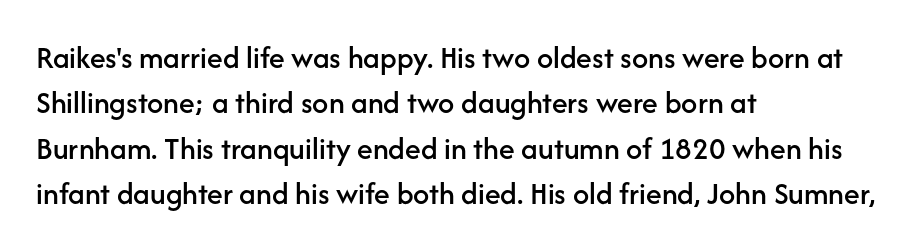
{"serif": "no", "italic": "no", "width": "normal", "stroke_contrast": "low", "x_height": "medium", "monospaced": "no", "underline": "no", "align": "left", "line_spacing": "normal", "line_spacing_ratio": 1.42, "letter_spacing": "normal", "letter_spacing_em": 0.0, "glyph_px": 32}
